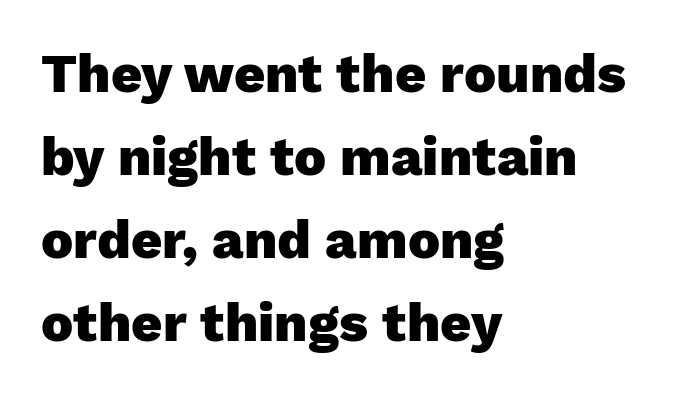
{"serif": "no", "italic": "no", "bold": "yes", "weight": "heavy", "width": "normal", "stroke_contrast": "low", "x_height": "medium", "monospaced": "no", "underline": "no", "align": "left", "line_spacing": "normal", "line_spacing_ratio": 1.54, "letter_spacing": "normal", "letter_spacing_em": 0.0, "glyph_px": 54}
